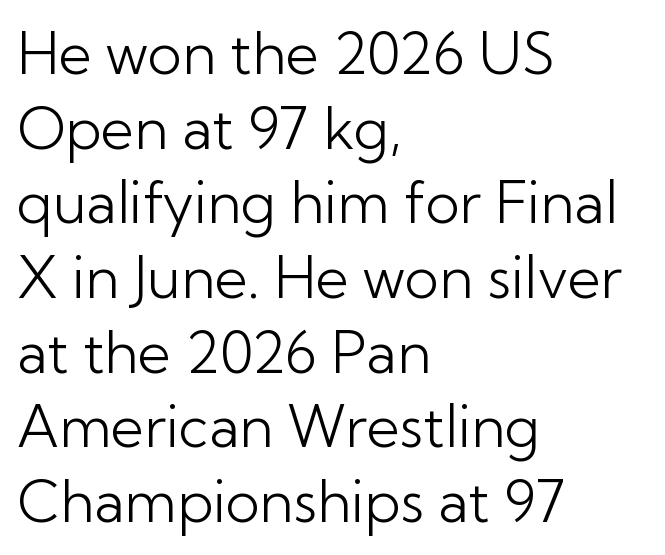
The image shows 57 px light sans-serif type, upright; set left-aligned, normal line spacing (1.31x), normal letter spacing, not underlined; low stroke contrast and a medium x-height.
